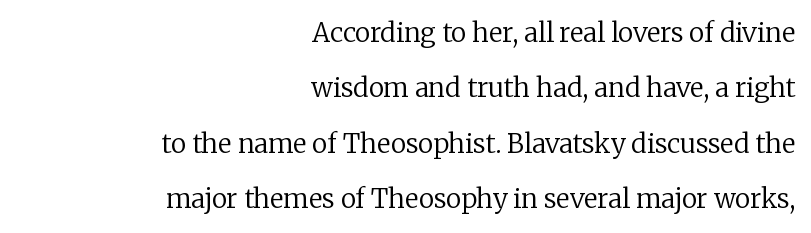
Q: Is the text bold? A: No.
Q: Is the text italic (slanted)? A: No, it is upright.
Q: Is the text underlined? A: No.
Q: How is the paragraph aligned? A: Right-aligned.
Q: Is the spacing between letters normal or unusually wide? A: Normal.
Q: Is the spacing between lines tight, normal or loose? A: Loose.
